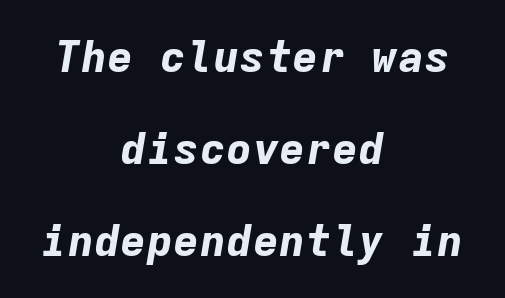
The image shows 44 px bold type, italic (leaning right), monospaced; set centered, loose line spacing (2.09x), normal letter spacing, not underlined; low stroke contrast and a medium x-height.
